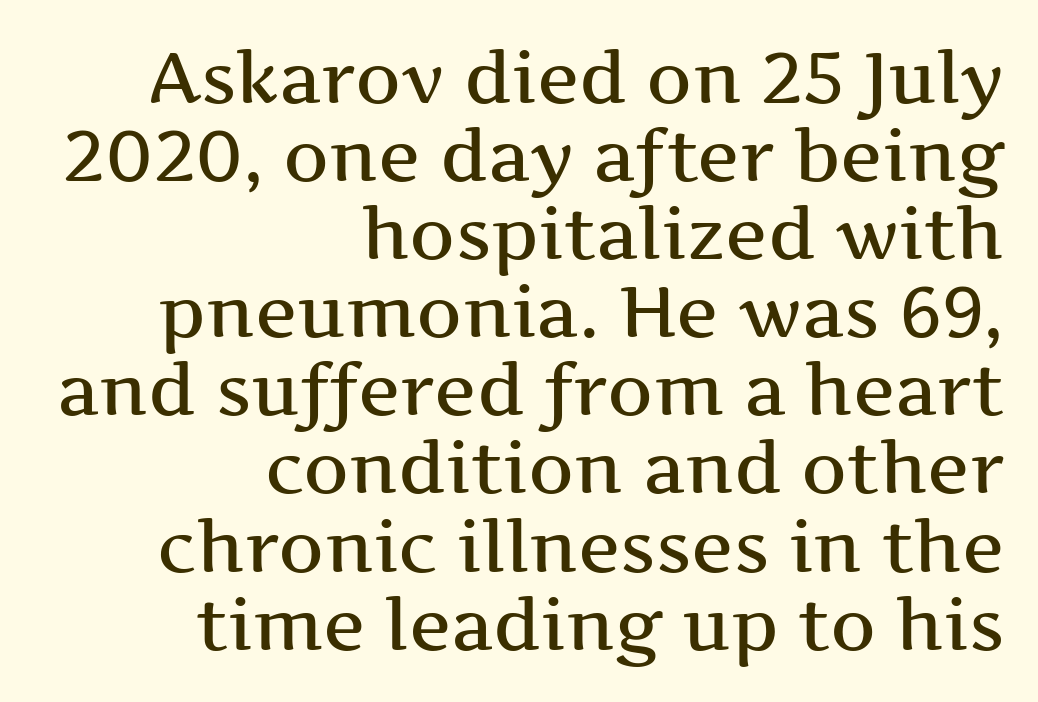
The image shows 71 px wide serif type, upright; set right-aligned, tight line spacing (1.1x), normal letter spacing, not underlined; medium stroke contrast and a medium x-height.
